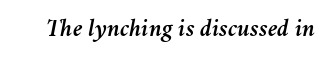
You can tell it's italic because the verticals aren't actually vertical. The specimen omits any rule beneath the text block's lines. Default kerning and tracking; the words read as compact shapes.
